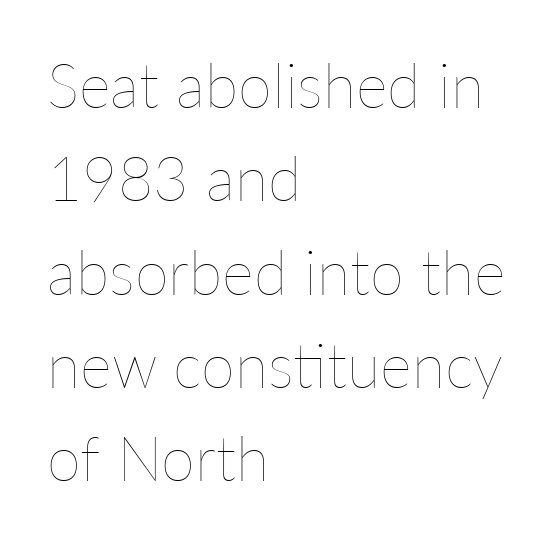
{"italic": "no", "bold": "no", "weight": "thin", "width": "normal", "stroke_contrast": "low", "x_height": "medium", "monospaced": "no", "underline": "no", "align": "left", "line_spacing": "normal", "line_spacing_ratio": 1.53, "letter_spacing": "normal", "letter_spacing_em": 0.0, "glyph_px": 61}
